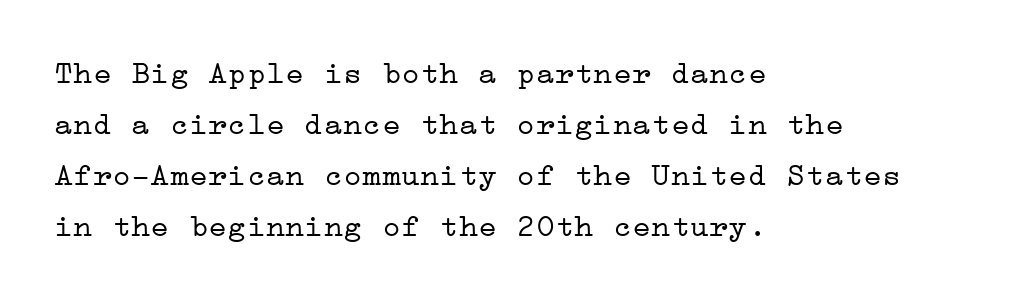
Q: Is the text bold? A: No.
Q: Is the text italic (slanted)? A: No, it is upright.
Q: Is the typeface a serif or a sans-serif typeface? A: Serif.
Q: Is the text underlined? A: No.
Q: How is the paragraph aligned? A: Left-aligned.
Q: Is the spacing between letters normal or unusually wide? A: Normal.
Q: Is the spacing between lines tight, normal or loose? A: Normal.
Q: Width (condensed, normal, or wide)? A: Wide.
Q: Stroke contrast? A: Low.
Q: x-height? A: Medium.
